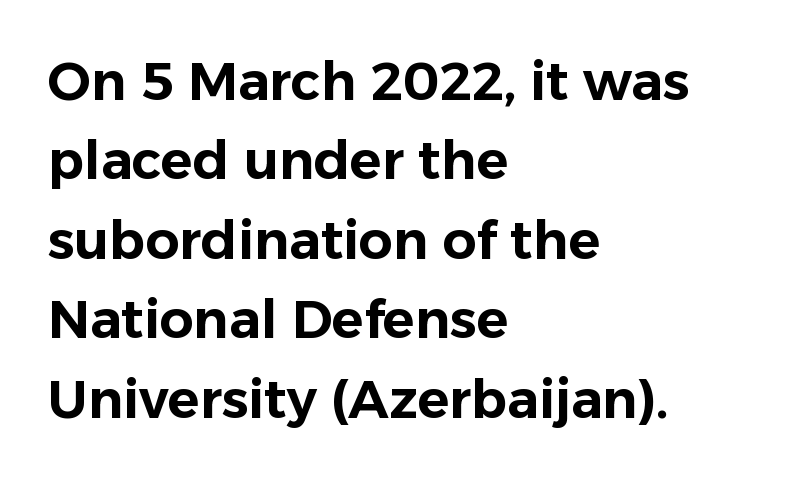
The image shows 53 px sans-serif type, upright; set left-aligned, normal line spacing (1.5x), normal letter spacing, not underlined; low stroke contrast and a medium x-height.
